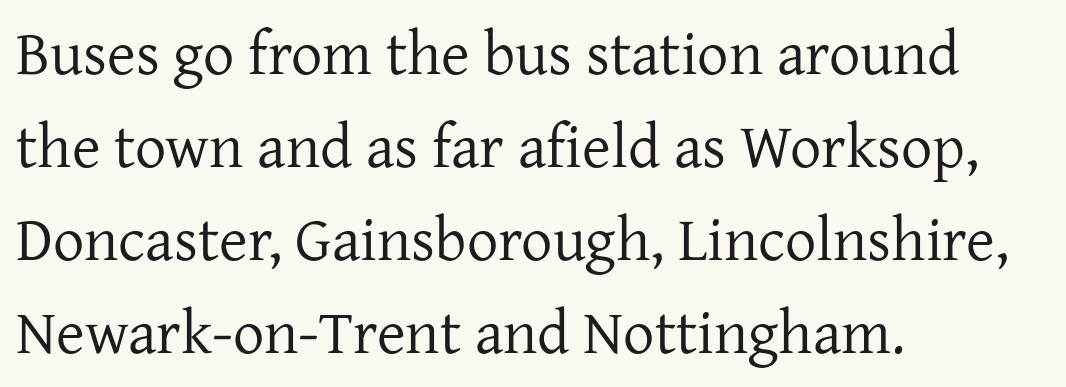
The image shows 62 px regular-weight serif type, upright; set left-aligned, normal line spacing (1.5x), normal letter spacing, not underlined; low stroke contrast and a medium x-height.
